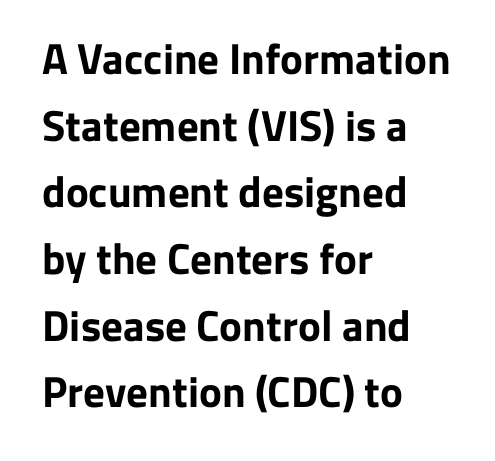
{"serif": "no", "italic": "no", "bold": "yes", "weight": "bold", "width": "normal", "stroke_contrast": "low", "x_height": "medium", "monospaced": "no", "underline": "no", "align": "left", "line_spacing": "normal", "line_spacing_ratio": 1.55, "letter_spacing": "normal", "letter_spacing_em": 0.0, "glyph_px": 43}
